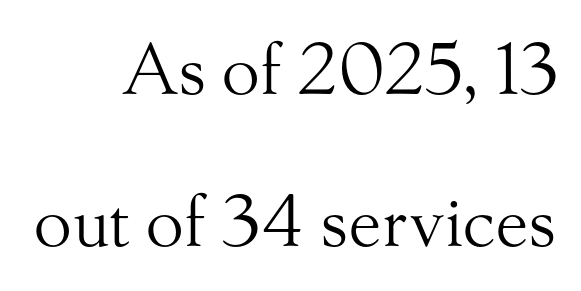
{"serif": "yes", "italic": "no", "bold": "no", "weight": "light", "width": "normal", "stroke_contrast": "medium", "x_height": "small", "monospaced": "no", "underline": "no", "align": "right", "line_spacing": "loose", "line_spacing_ratio": 2.17, "letter_spacing": "normal", "letter_spacing_em": 0.0, "glyph_px": 70}
